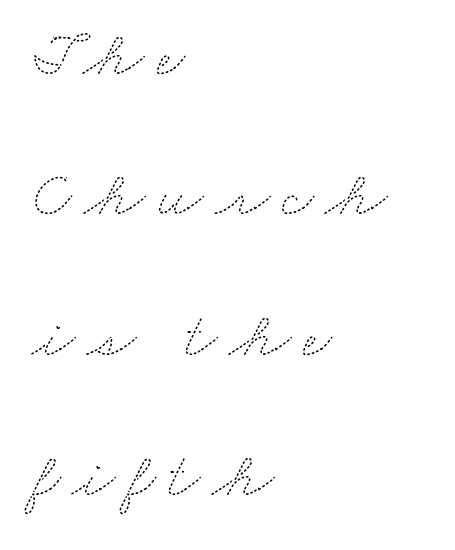
Does the copy run flush right? No — it runs flush left. What's the leading like? Stretched, with rows far apart. A light-to-regular cut is what we see here. Character widths vary here, with narrow letters taking less room than wide ones. A clean baseline with only descenders dipping below it.
